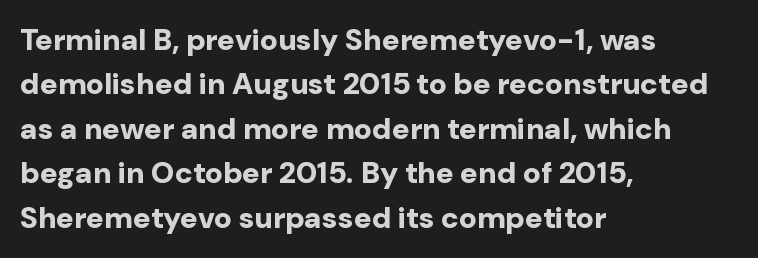
The image shows 30 px bold sans-serif type, upright; set left-aligned, normal line spacing (1.48x), normal letter spacing, not underlined; low stroke contrast and a medium x-height.
